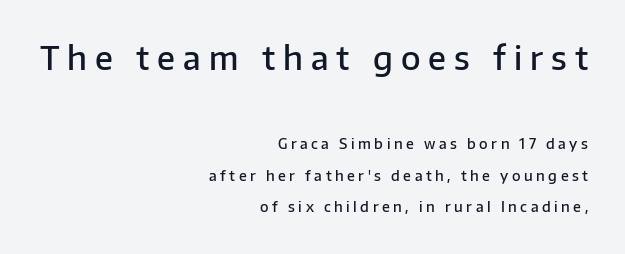
Q: Is the text bold? A: Semi-bold.
Q: Is the text italic (slanted)? A: No, it is upright.
Q: Is the typeface a serif or a sans-serif typeface? A: Sans-serif.
Q: Is the text underlined? A: No.
Q: How is the paragraph aligned? A: Right-aligned.
Q: Is the spacing between letters normal or unusually wide? A: Unusually wide.
Q: Is the spacing between lines tight, normal or loose? A: Loose.
Q: Which block of text is set in a larger size, the first (top) or the second (bottom)? A: The first (top) one.
Q: Width (condensed, normal, or wide)? A: Normal.
Q: Stroke contrast? A: Low.
Q: x-height? A: Medium.
Q: Monospaced? A: No.
